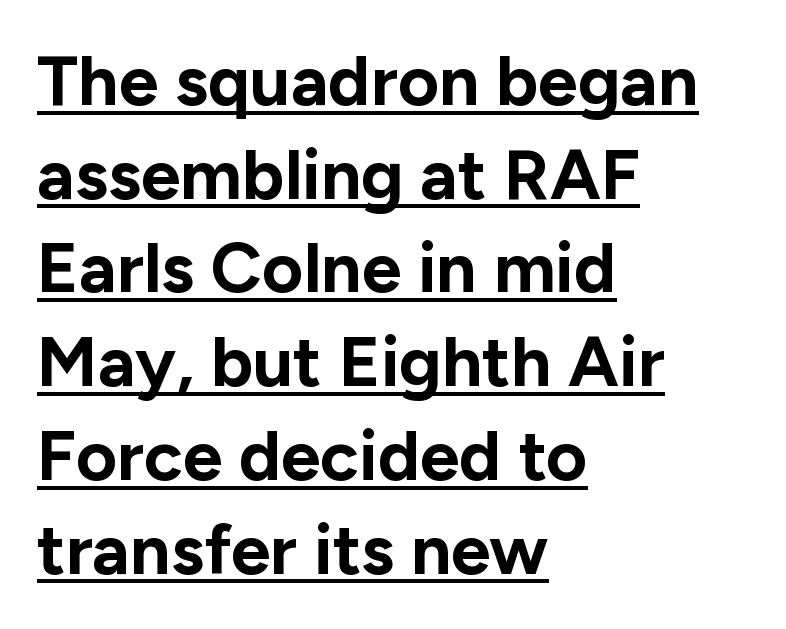
Q: Is the text bold? A: Yes.
Q: Is the text italic (slanted)? A: No, it is upright.
Q: Is the typeface a serif or a sans-serif typeface? A: Sans-serif.
Q: Is the text underlined? A: Yes.
Q: How is the paragraph aligned? A: Left-aligned.
Q: Is the spacing between letters normal or unusually wide? A: Normal.
Q: Is the spacing between lines tight, normal or loose? A: Normal.
Q: Width (condensed, normal, or wide)? A: Normal.
Q: Stroke contrast? A: Low.
Q: x-height? A: Medium.
Q: Monospaced? A: No.
